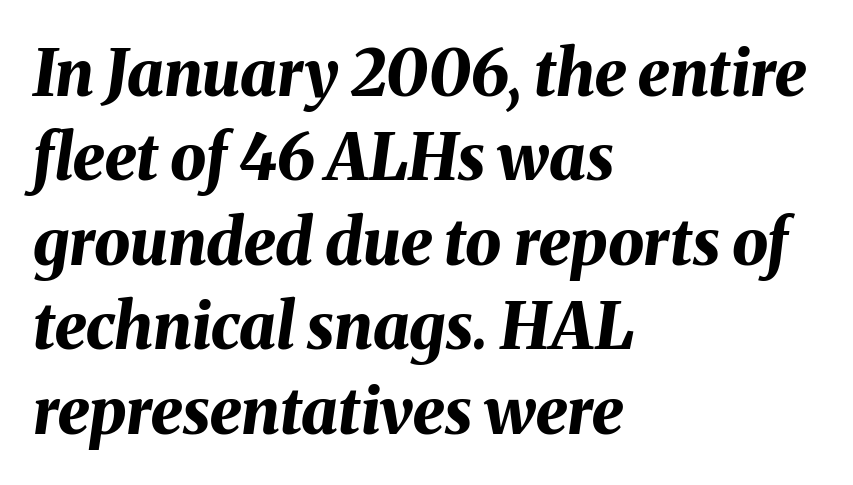
{"italic": "yes", "lean": "right", "slant_degrees": 8, "bold": "yes", "weight": "bold", "width": "normal", "stroke_contrast": "medium", "x_height": "medium", "monospaced": "no", "underline": "no", "align": "left", "line_spacing": "normal", "line_spacing_ratio": 1.32, "letter_spacing": "normal", "letter_spacing_em": 0.0, "glyph_px": 64}
